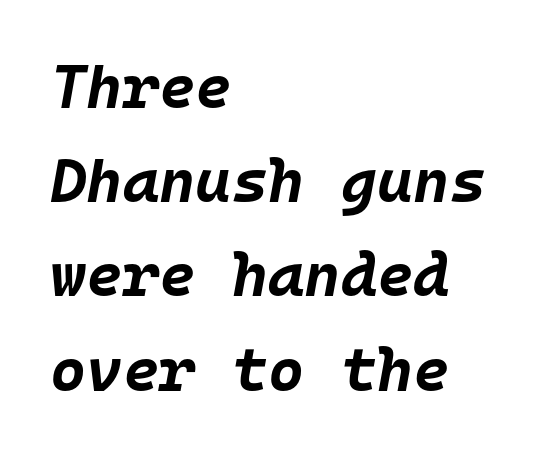
Q: Is the text bold? A: Yes.
Q: Is the text italic (slanted)? A: Yes, it leans right by about 10 degrees.
Q: Is the text underlined? A: No.
Q: How is the paragraph aligned? A: Left-aligned.
Q: Is the spacing between letters normal or unusually wide? A: Normal.
Q: Is the spacing between lines tight, normal or loose? A: Normal.
Q: Width (condensed, normal, or wide)? A: Normal.
Q: Stroke contrast? A: Low.
Q: x-height? A: Large.
Q: Monospaced? A: Yes.
